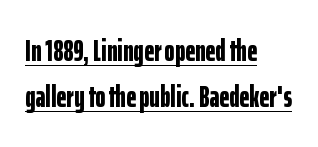
{"serif": "no", "italic": "no", "bold": "yes", "weight": "bold", "width": "condensed", "stroke_contrast": "low", "x_height": "medium", "monospaced": "no", "underline": "yes", "align": "left", "line_spacing": "normal", "line_spacing_ratio": 1.5, "letter_spacing": "normal", "letter_spacing_em": 0.0, "glyph_px": 31}
